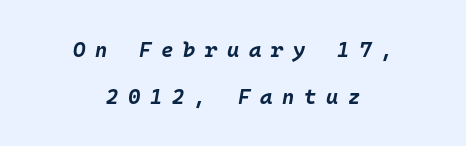
{"italic": "yes", "lean": "right", "slant_degrees": 10, "bold": "yes", "underline": "no", "align": "center", "line_spacing": "loose", "line_spacing_ratio": 2.23, "letter_spacing": "wide", "letter_spacing_em": 0.46, "glyph_px": 21}
